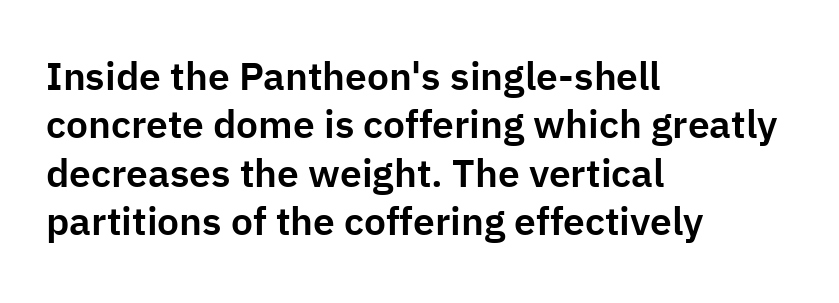
Q: Is the text italic (slanted)? A: No, it is upright.
Q: Is the typeface a serif or a sans-serif typeface? A: Sans-serif.
Q: Is the text underlined? A: No.
Q: How is the paragraph aligned? A: Left-aligned.
Q: Is the spacing between letters normal or unusually wide? A: Normal.
Q: Width (condensed, normal, or wide)? A: Normal.
Q: Stroke contrast? A: Low.
Q: x-height? A: Medium.
Q: Monospaced? A: No.
